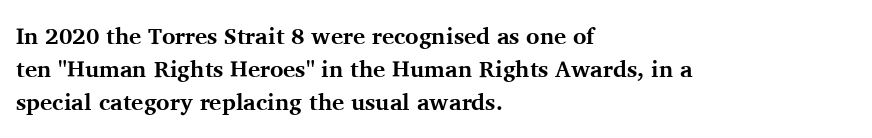
The image shows 23 px bold type, upright; set left-aligned, normal line spacing (1.44x), normal letter spacing, not underlined.
